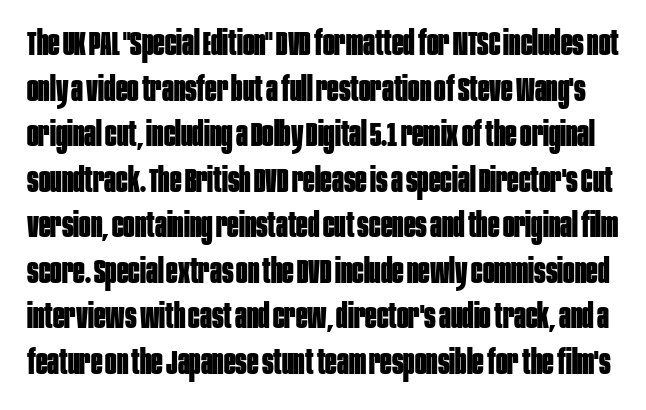
The image shows 34 px bold, condensed sans-serif type, upright; set normal line spacing (1.34x), normal letter spacing, not underlined; low stroke contrast and a large x-height.
